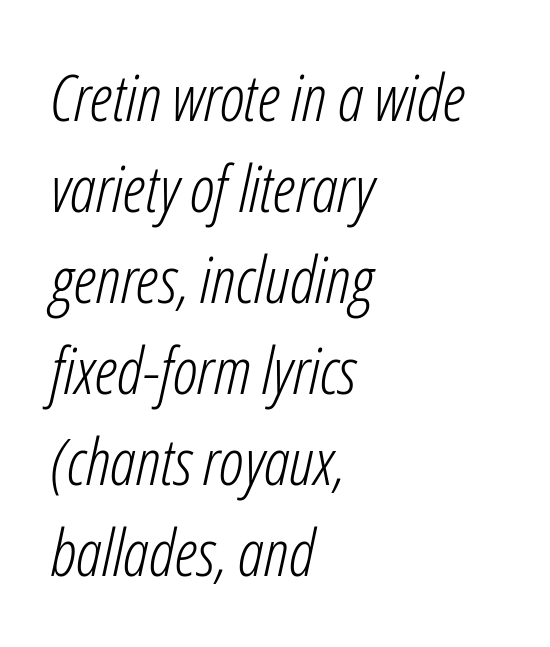
The typography opts for an oblique posture over an upright one. The baseline area is clear. The lines are quadded left. No chunkiness to these letters — they're not bold.
